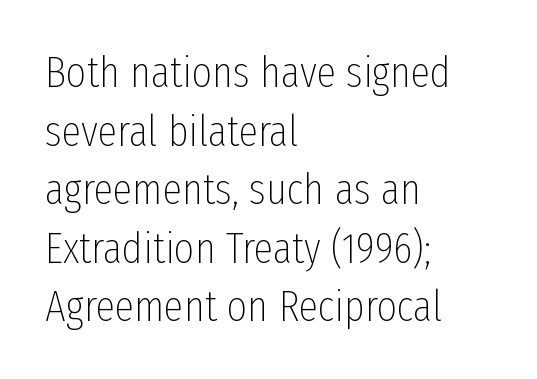
Q: Is the text bold? A: No.
Q: Is the text italic (slanted)? A: No, it is upright.
Q: Is the typeface a serif or a sans-serif typeface? A: Sans-serif.
Q: Is the text underlined? A: No.
Q: How is the paragraph aligned? A: Left-aligned.
Q: Is the spacing between letters normal or unusually wide? A: Normal.
Q: Is the spacing between lines tight, normal or loose? A: Normal.
Q: Width (condensed, normal, or wide)? A: Condensed.
Q: Stroke contrast? A: Low.
Q: x-height? A: Medium.
Q: Monospaced? A: No.
